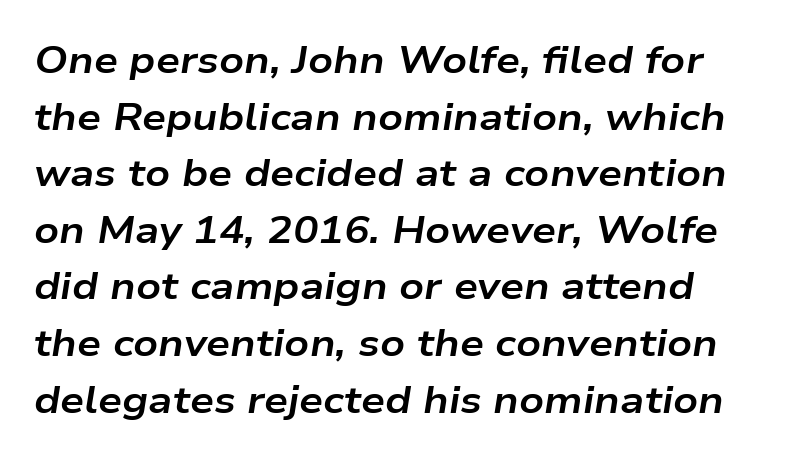
The image shows 38 px bold, wide type, italic (leaning right); set normal line spacing (1.49x), normal letter spacing, not underlined; low stroke contrast and a medium x-height.
